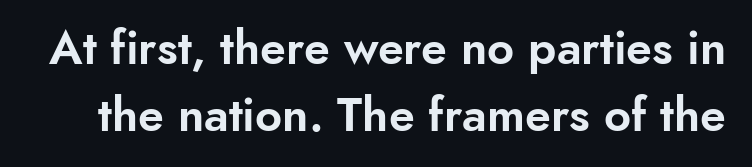
The image shows 47 px sans-serif type, upright; set normal line spacing (1.42x), normal letter spacing, not underlined; low stroke contrast and a small x-height.
